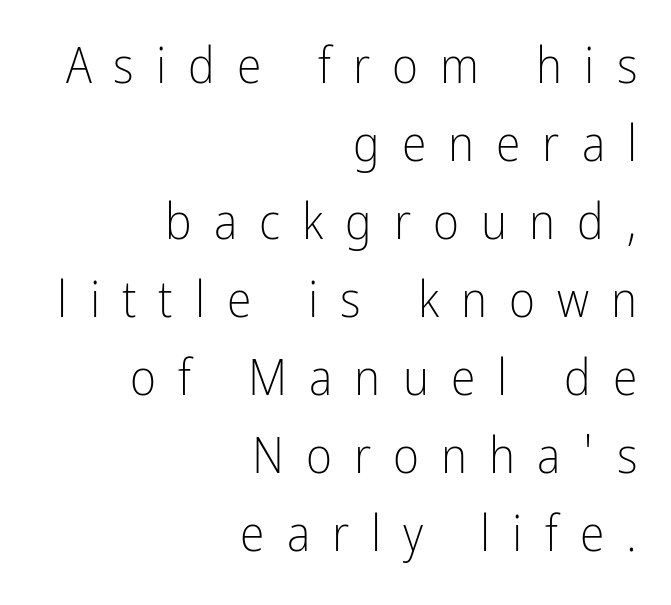
Q: Is the text bold? A: No.
Q: Is the text italic (slanted)? A: No, it is upright.
Q: Is the typeface a serif or a sans-serif typeface? A: Sans-serif.
Q: Is the text underlined? A: No.
Q: How is the paragraph aligned? A: Right-aligned.
Q: Is the spacing between letters normal or unusually wide? A: Unusually wide.
Q: Is the spacing between lines tight, normal or loose? A: Normal.
Q: Width (condensed, normal, or wide)? A: Condensed.
Q: Stroke contrast? A: Low.
Q: x-height? A: Medium.
Q: Monospaced? A: No.
